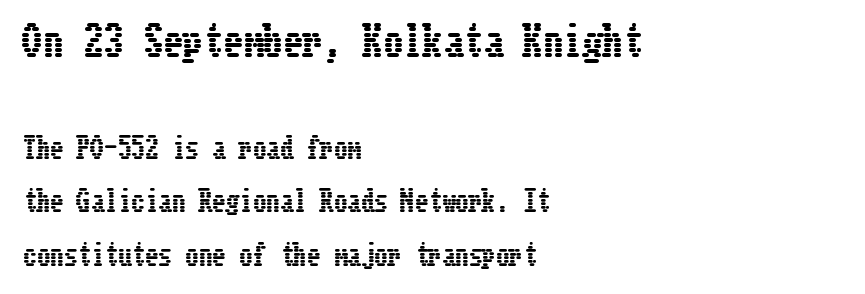
Q: Is the text italic (slanted)? A: No, it is upright.
Q: Is the text underlined? A: No.
Q: How is the paragraph aligned? A: Left-aligned.
Q: Is the spacing between letters normal or unusually wide? A: Normal.
Q: Is the spacing between lines tight, normal or loose? A: Loose.
Q: Which block of text is set in a larger size, the first (top) or the second (bottom)? A: The first (top) one.
Q: Width (condensed, normal, or wide)? A: Condensed.
Q: Stroke contrast? A: Low.
Q: x-height? A: Medium.
